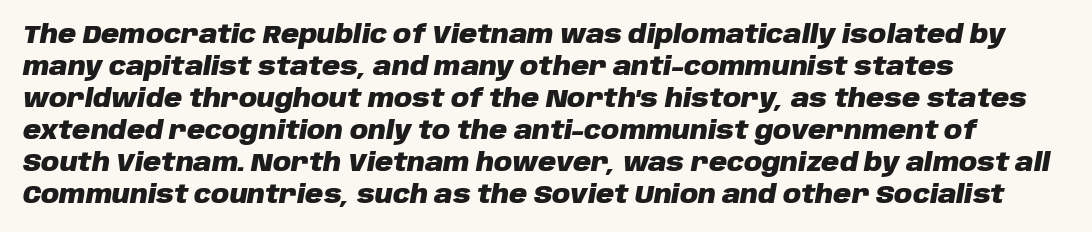
{"italic": "yes", "lean": "right", "slant_degrees": 10, "bold": "yes", "underline": "no", "align": "left", "line_spacing": "normal", "line_spacing_ratio": 1.28, "letter_spacing": "normal", "letter_spacing_em": 0.0, "glyph_px": 25}
